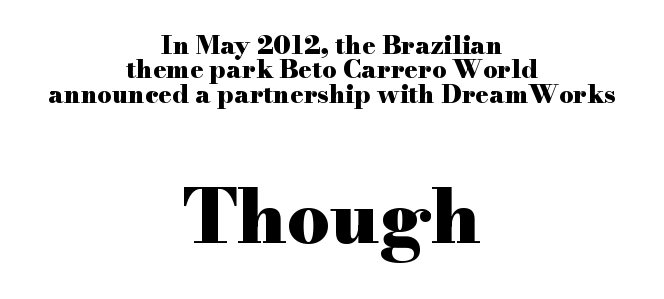
The image shows 75 px heavy, wide serif type, upright; set centered, tight line spacing (0.98x), normal letter spacing, not underlined; the second (bottom) block is 3.0x larger; high stroke contrast and a small x-height.
